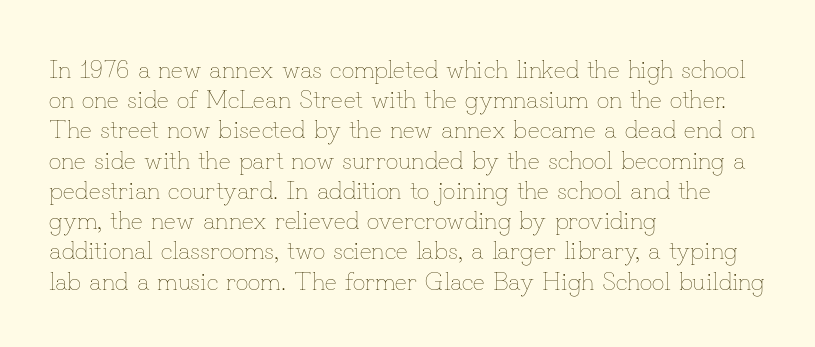
{"italic": "no", "bold": "no", "underline": "no", "align": "left", "line_spacing_ratio": 1.21, "letter_spacing": "normal", "letter_spacing_em": 0.0, "glyph_px": 25}
